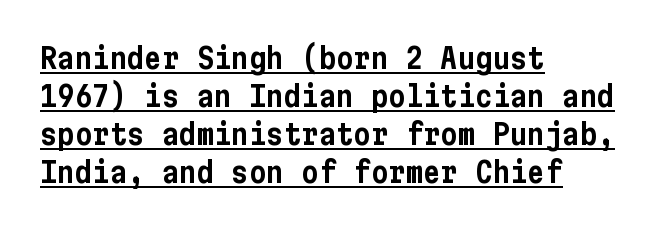
Summary of vertical rhythm: regular, with standard interline spacing. Inter-character spacing is left at the font's built-in metrics. The letters stand straight up with perfectly vertical stems. Nothing sits at the stroke ends, so this counts as sans-serif. Caption: lettering with a line underneath. The lines are quadded left.
